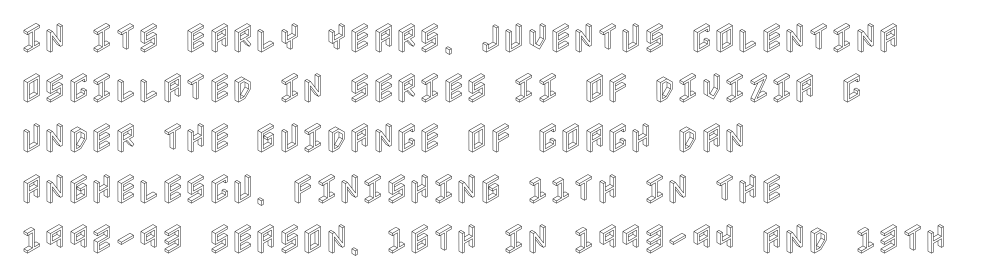
Q: Is the text italic (slanted)? A: No, it is upright.
Q: Is the text underlined? A: No.
Q: How is the paragraph aligned? A: Left-aligned.
Q: Is the spacing between letters normal or unusually wide? A: Normal.
Q: Is the spacing between lines tight, normal or loose? A: Normal.
Q: Width (condensed, normal, or wide)? A: Condensed.
Q: x-height? A: Large.
